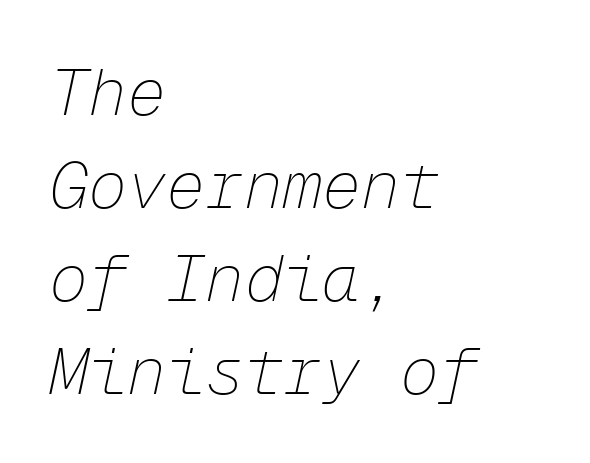
The image shows 65 px thin type, italic (leaning right), monospaced; set left-aligned, normal line spacing (1.43x), normal letter spacing, not underlined; low stroke contrast and a medium x-height.
